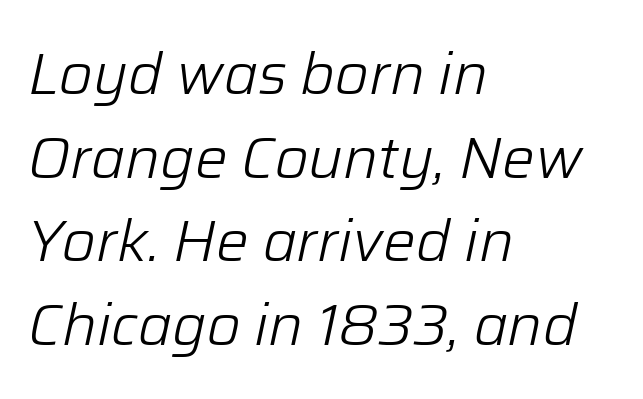
{"italic": "yes", "lean": "right", "slant_degrees": 12, "bold": "no", "weight": "light", "width": "normal", "stroke_contrast": "low", "x_height": "medium", "monospaced": "no", "underline": "no", "align": "left", "line_spacing": "normal", "line_spacing_ratio": 1.44, "letter_spacing": "normal", "letter_spacing_em": 0.0, "glyph_px": 58}
